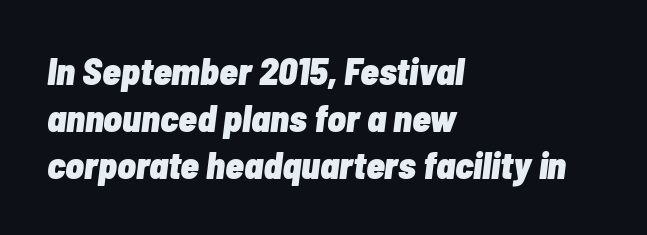
The image shows 38 px heavy, condensed type, italic (leaning right); set left-aligned, line spacing 1.24x, normal letter spacing, not underlined; low stroke contrast and a medium x-height.
